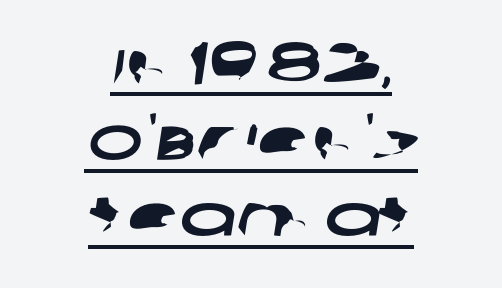
{"serif": "no", "width": "wide", "stroke_contrast": "low", "x_height": "large", "monospaced": "no", "underline": "yes", "align": "center", "line_spacing": "normal", "line_spacing_ratio": 1.27, "letter_spacing": "normal", "letter_spacing_em": 0.0, "glyph_px": 60}
